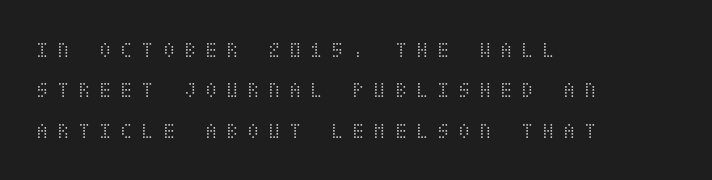
Honestly, the letter spacing is so wide it's the main thing you notice. The typesetter chose a ragged-right arrangement here. Stem width sits at or under what a default text font uses. Posture: upright roman. Descenders are the only things crossing below the line.
